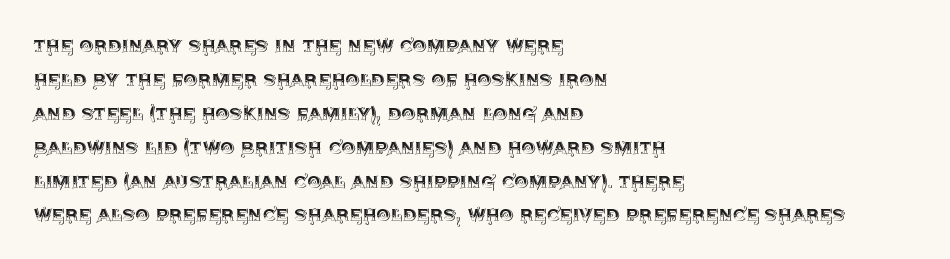
Q: Is the text italic (slanted)? A: No, it is upright.
Q: Is the text underlined? A: No.
Q: How is the paragraph aligned? A: Left-aligned.
Q: Is the spacing between letters normal or unusually wide? A: Normal.
Q: Is the spacing between lines tight, normal or loose? A: Normal.
